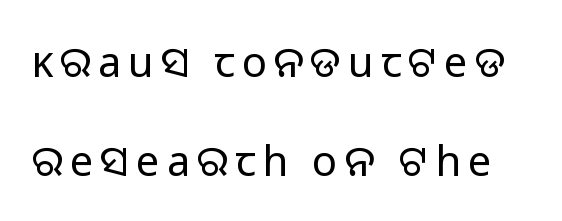
The image shows 42 px regular-weight sans-serif type, upright; set loose line spacing (2.35x), not underlined; low stroke contrast and a medium x-height.
